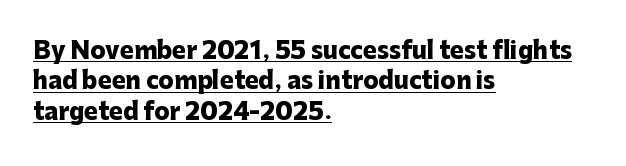
Q: Is the text bold? A: Yes.
Q: Is the text italic (slanted)? A: No, it is upright.
Q: Is the text underlined? A: Yes.
Q: How is the paragraph aligned? A: Left-aligned.
Q: Is the spacing between letters normal or unusually wide? A: Normal.
Q: Is the spacing between lines tight, normal or loose? A: Normal.
